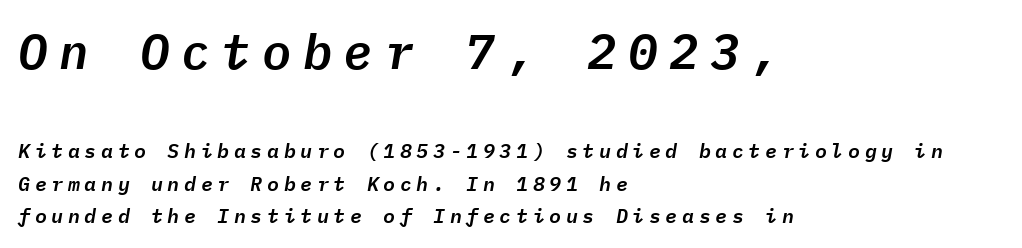
Compared with typical paragraphs, the rows here are spaced about the same. Any mark beneath the type? The region is blank. Characters follow at a spacing far wider than the type designer built in. Every character sits at an angle, as italics do. The more generous point size was reserved for the upper chunk. Where is the straight margin? On the left.
